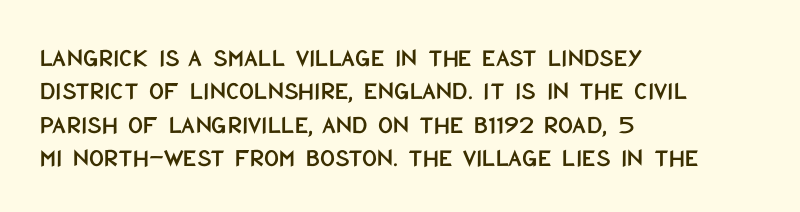
{"italic": "no", "underline": "no", "align": "left", "line_spacing": "normal", "line_spacing_ratio": 1.28, "letter_spacing": "normal", "letter_spacing_em": 0.0, "glyph_px": 26}
